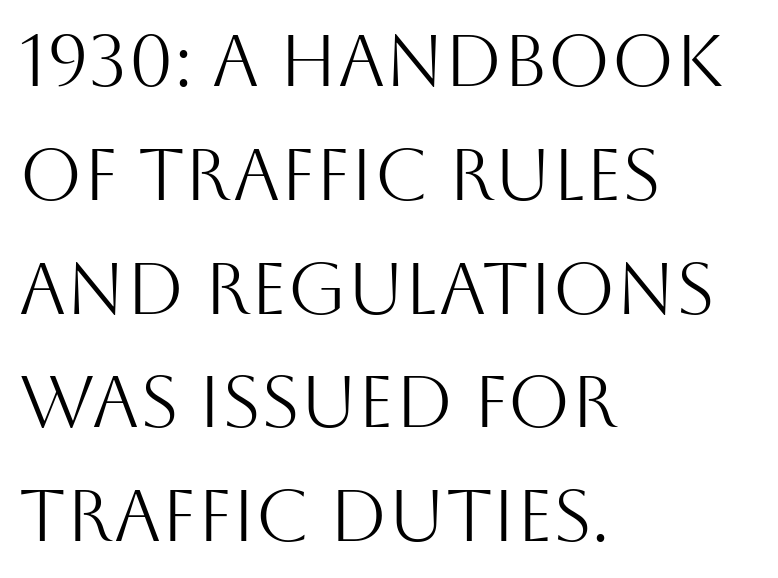
Stems and bowls with no extra thickness — not bold. Horizontally, the lines are justified to the leading edge only. Students, observe: this is what conventionally led text looks like. Are there feet on the stems? There aren't — it's a sans. The letters stand straight up with perfectly vertical stems.
